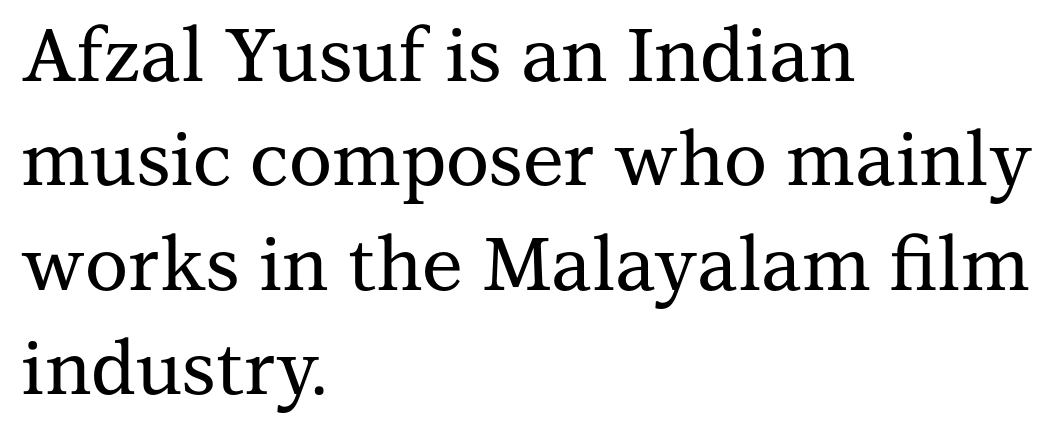
Q: Is the text italic (slanted)? A: No, it is upright.
Q: Is the typeface a serif or a sans-serif typeface? A: Serif.
Q: Is the text underlined? A: No.
Q: How is the paragraph aligned? A: Left-aligned.
Q: Is the spacing between letters normal or unusually wide? A: Normal.
Q: Is the spacing between lines tight, normal or loose? A: Normal.
Q: Width (condensed, normal, or wide)? A: Normal.
Q: Stroke contrast? A: Medium.
Q: x-height? A: Medium.
Q: Monospaced? A: No.
